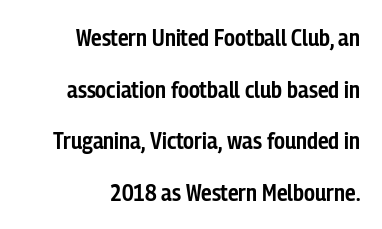
Q: Is the text bold? A: Semi-bold.
Q: Is the text italic (slanted)? A: No, it is upright.
Q: Is the text underlined? A: No.
Q: How is the paragraph aligned? A: Right-aligned.
Q: Is the spacing between letters normal or unusually wide? A: Normal.
Q: Is the spacing between lines tight, normal or loose? A: Loose.
